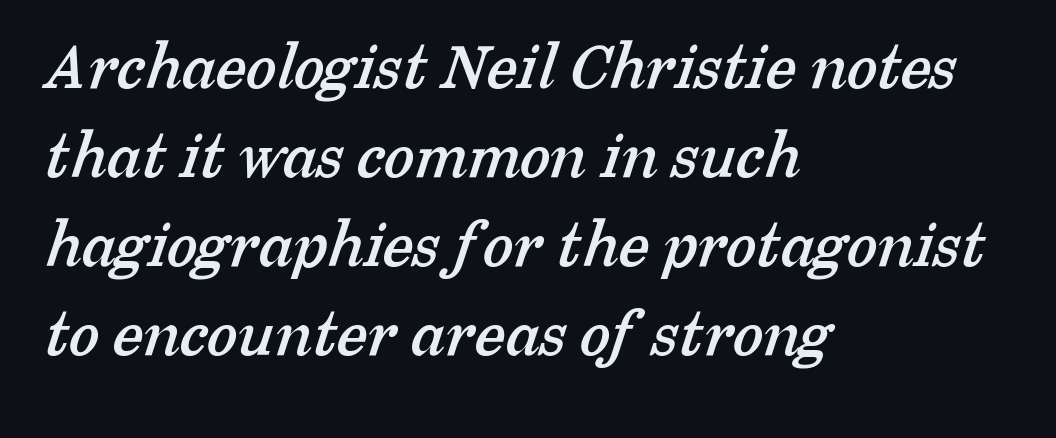
The image shows 70 px serif type; set left-aligned, normal line spacing (1.27x), normal letter spacing, not underlined; low stroke contrast and a medium x-height.
